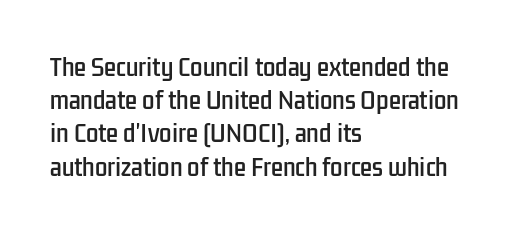
{"italic": "no", "underline": "no", "align": "left", "line_spacing": "normal", "line_spacing_ratio": 1.51, "letter_spacing": "normal", "letter_spacing_em": 0.0, "glyph_px": 22}
